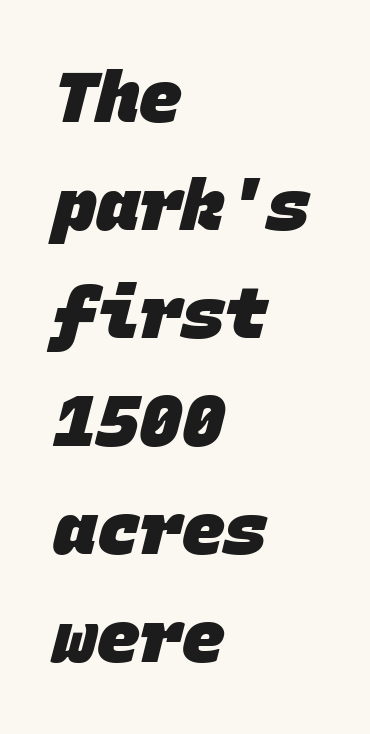
The rendering keeps characters at their native spacing. Notice how descenders clear the ascenders below comfortably — that's standard leading. The lines in this sample share a left origin and differ only in where they stop. Note the uniform advance width — an 'i' takes as much space as an 'm'.
